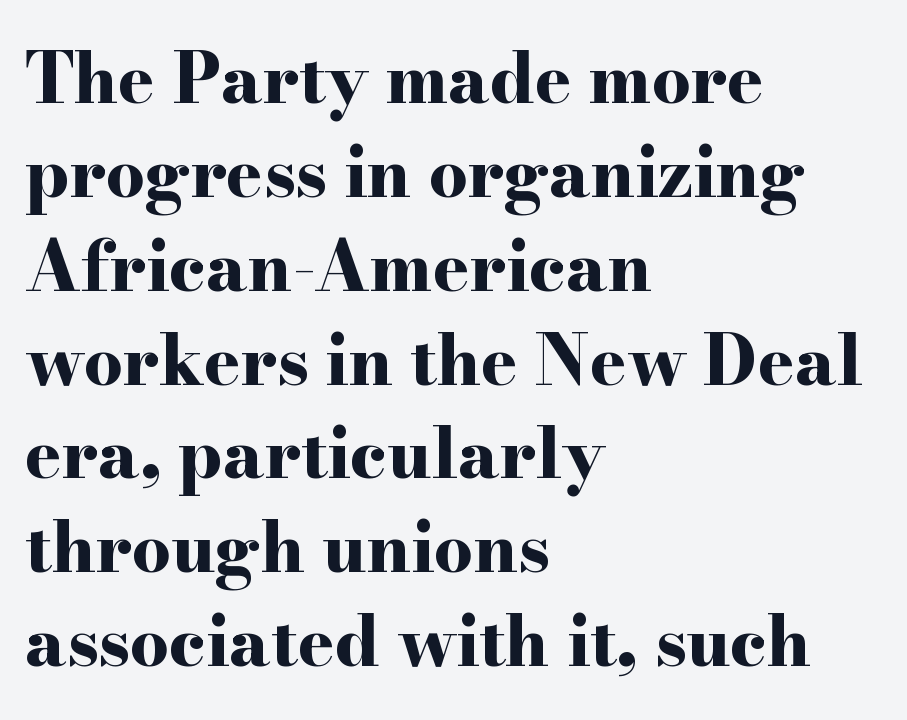
{"serif": "yes", "italic": "no", "bold": "yes", "weight": "bold", "width": "wide", "stroke_contrast": "high", "x_height": "small", "monospaced": "no", "underline": "no", "align": "left", "line_spacing": "normal", "line_spacing_ratio": 1.36, "letter_spacing": "normal", "letter_spacing_em": 0.0, "glyph_px": 69}
